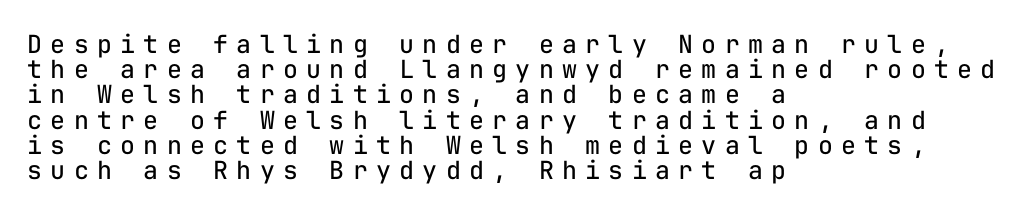
{"italic": "no", "bold": "no", "underline": "no", "align": "left", "line_spacing": "tight", "line_spacing_ratio": 1.01, "letter_spacing": "wide", "letter_spacing_em": 0.33, "glyph_px": 25}
